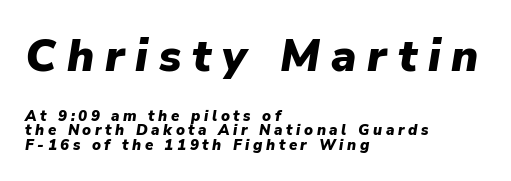
This rendering features lettering with no underline. Weight: bold. Proportional: the letters do not fall into vertical columns. The paragraph shown leans on its left margin.
